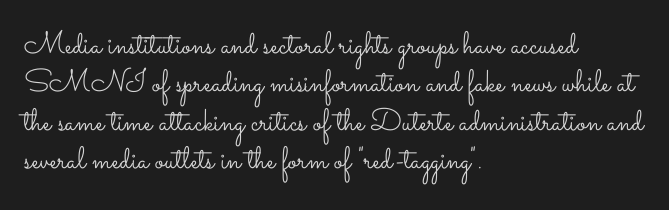
Q: Is the text bold? A: No.
Q: Is the text italic (slanted)? A: Yes.
Q: Is the text underlined? A: No.
Q: How is the paragraph aligned? A: Left-aligned.
Q: Is the spacing between letters normal or unusually wide? A: Normal.
Q: Width (condensed, normal, or wide)? A: Wide.
Q: Stroke contrast? A: Low.
Q: x-height? A: Small.
Q: Monospaced? A: No.
